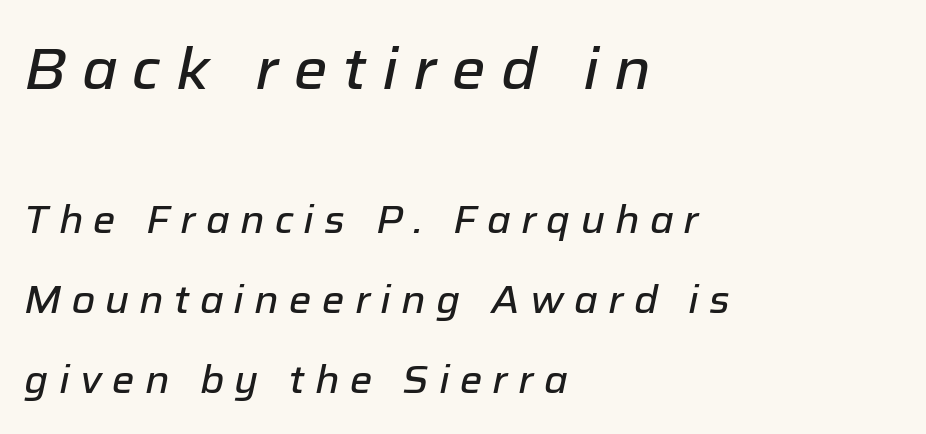
{"italic": "yes", "lean": "right", "slant_degrees": 12, "width": "normal", "stroke_contrast": "low", "x_height": "medium", "monospaced": "no", "underline": "no", "align": "left", "line_spacing": "loose", "line_spacing_ratio": 2.1, "letter_spacing": "wide", "letter_spacing_em": 0.27, "larger_block": "first", "size_ratio": 1.5, "glyph_px": 57}
